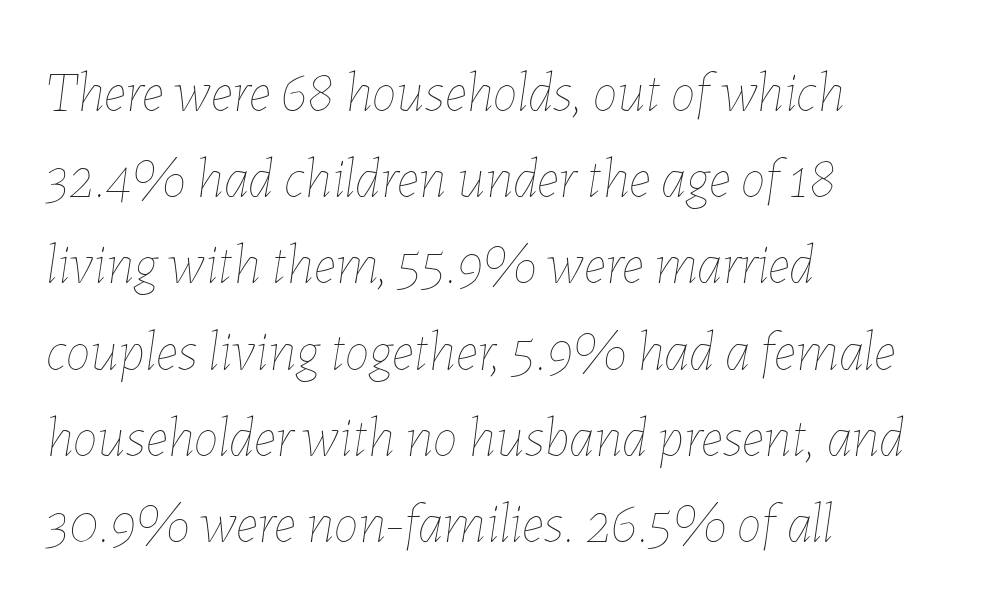
Q: Is the text bold? A: No.
Q: Is the text italic (slanted)? A: Yes, it leans right by about 7 degrees.
Q: Is the text underlined? A: No.
Q: How is the paragraph aligned? A: Left-aligned.
Q: Is the spacing between letters normal or unusually wide? A: Normal.
Q: Is the spacing between lines tight, normal or loose? A: Normal.
Q: Width (condensed, normal, or wide)? A: Normal.
Q: Stroke contrast? A: Low.
Q: x-height? A: Medium.
Q: Monospaced? A: No.
